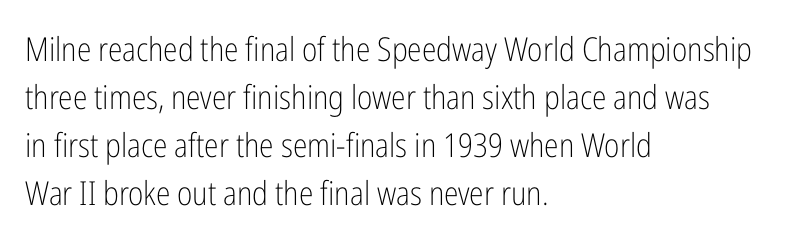
{"serif": "no", "italic": "no", "bold": "no", "weight": "light", "width": "condensed", "stroke_contrast": "low", "x_height": "medium", "monospaced": "no", "underline": "no", "align": "left", "line_spacing": "normal", "line_spacing_ratio": 1.45, "letter_spacing": "normal", "letter_spacing_em": 0.0, "glyph_px": 33}
